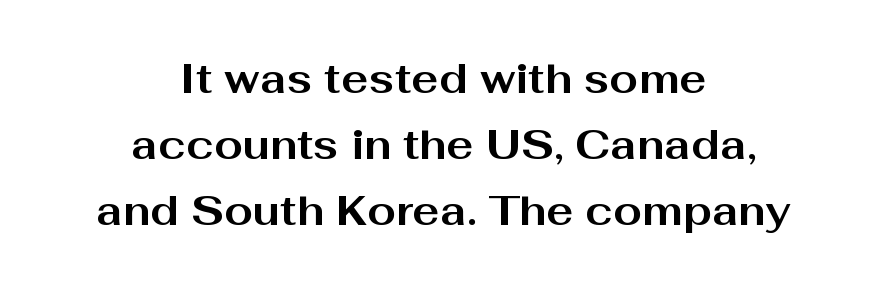
Q: Is the text bold? A: Yes.
Q: Is the text italic (slanted)? A: No, it is upright.
Q: Is the typeface a serif or a sans-serif typeface? A: Sans-serif.
Q: Is the text underlined? A: No.
Q: How is the paragraph aligned? A: Centered.
Q: Is the spacing between letters normal or unusually wide? A: Normal.
Q: Is the spacing between lines tight, normal or loose? A: Normal.
Q: Width (condensed, normal, or wide)? A: Wide.
Q: Stroke contrast? A: Medium.
Q: x-height? A: Medium.
Q: Monospaced? A: No.
